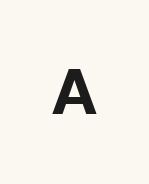
Q: Is the text bold? A: Yes.
Q: Is the text italic (slanted)? A: No, it is upright.
Q: Is the typeface a serif or a sans-serif typeface? A: Sans-serif.
Q: Is the text underlined? A: No.
Q: Width (condensed, normal, or wide)? A: Normal.
Q: Stroke contrast? A: Low.
Q: x-height? A: Medium.
Q: Monospaced? A: No.
